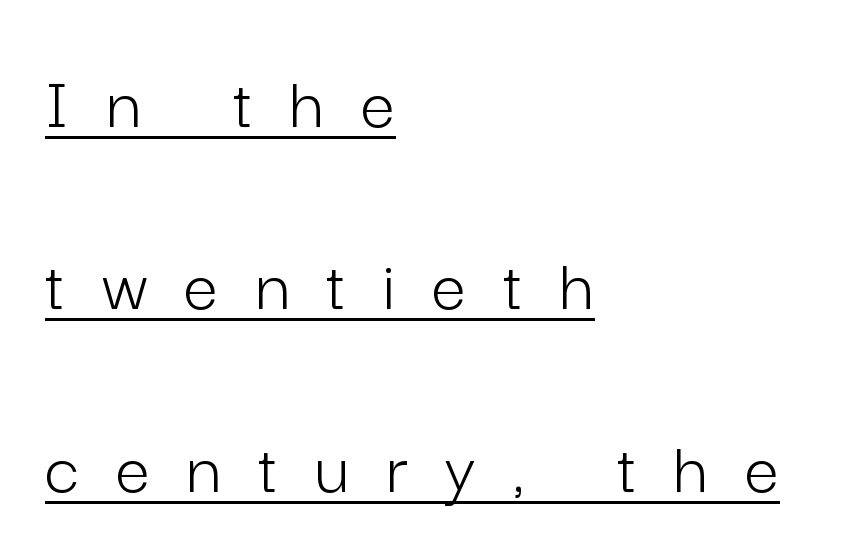
Rows of type keep a wide berth in the vertical direction. What stands out about the letter spacing? Its width — letters are far apart. The type family on display is of the sans-serif kind. These lines are rendered in a variable-pitch font. Each stroke keeps to a modest, everyday thickness or less.
